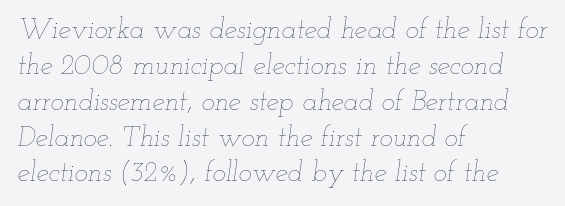
{"italic": "yes", "lean": "right", "slant_degrees": 12, "bold": "no", "weight": "thin", "width": "wide", "stroke_contrast": "low", "x_height": "small", "monospaced": "no", "underline": "no", "align": "left", "line_spacing": "normal", "line_spacing_ratio": 1.28, "letter_spacing": "normal", "letter_spacing_em": 0.0, "glyph_px": 28}
